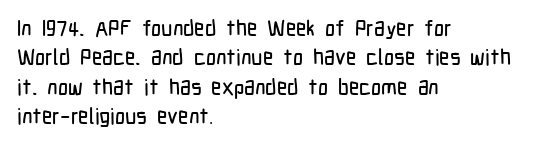
Q: Is the text italic (slanted)? A: No, it is upright.
Q: Is the text underlined? A: No.
Q: How is the paragraph aligned? A: Left-aligned.
Q: Is the spacing between letters normal or unusually wide? A: Normal.
Q: Is the spacing between lines tight, normal or loose? A: Normal.
